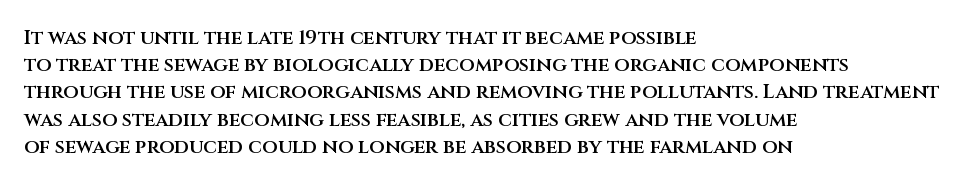
Q: Is the text bold? A: Semi-bold.
Q: Is the text italic (slanted)? A: No, it is upright.
Q: Is the text underlined? A: No.
Q: How is the paragraph aligned? A: Left-aligned.
Q: Is the spacing between letters normal or unusually wide? A: Normal.
Q: Is the spacing between lines tight, normal or loose? A: Normal.
